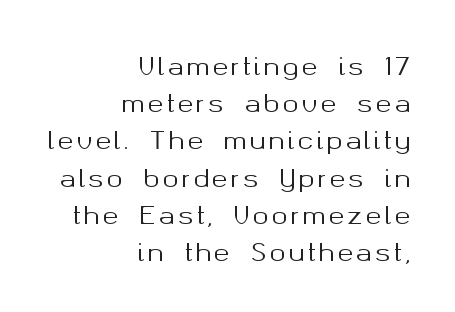
Q: Is the text italic (slanted)? A: No, it is upright.
Q: Is the text underlined? A: No.
Q: How is the paragraph aligned? A: Right-aligned.
Q: Is the spacing between lines tight, normal or loose? A: Normal.
